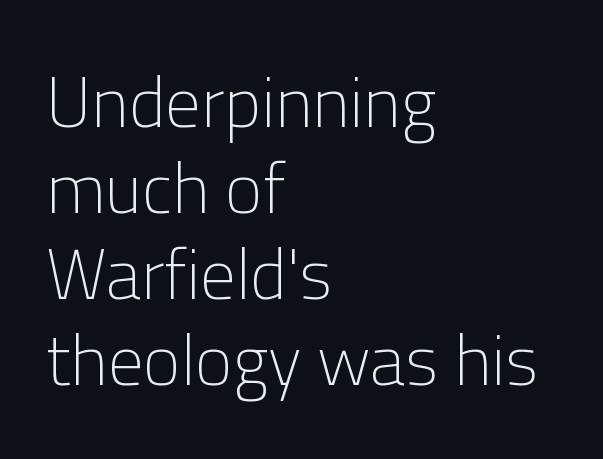
The image shows 71 px light sans-serif type, upright; set left-aligned, line spacing 1.21x, normal letter spacing, not underlined; low stroke contrast and a medium x-height.
